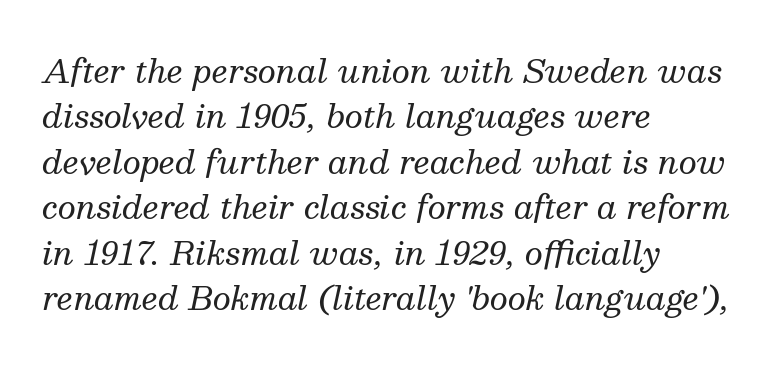
The image shows 32 px regular-weight serif type, italic (leaning right); set left-aligned, normal line spacing (1.42x), normal letter spacing, not underlined; medium stroke contrast and a medium x-height.
